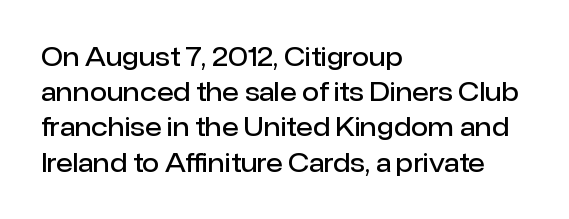
Q: Is the text bold? A: Semi-bold.
Q: Is the text italic (slanted)? A: No, it is upright.
Q: Is the text underlined? A: No.
Q: How is the paragraph aligned? A: Left-aligned.
Q: Is the spacing between letters normal or unusually wide? A: Normal.
Q: Is the spacing between lines tight, normal or loose? A: Normal.
